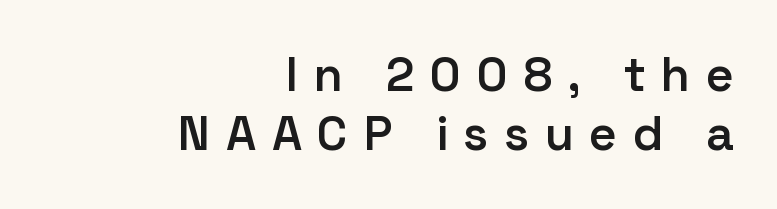
{"serif": "no", "italic": "no", "bold": "semi", "weight": "semibold", "width": "normal", "stroke_contrast": "low", "x_height": "medium", "monospaced": "no", "underline": "no", "align": "right", "line_spacing_ratio": 1.23, "letter_spacing": "wide", "letter_spacing_em": 0.32, "glyph_px": 48}
